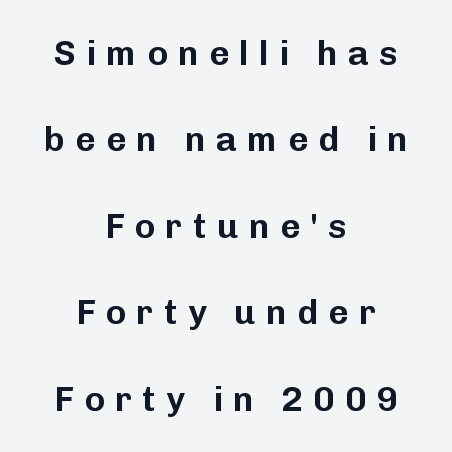
The image shows 35 px sans-serif type, upright; set centered, loose line spacing (2.47x), unusually wide letter spacing (+0.29 em), not underlined; low stroke contrast and a medium x-height.
